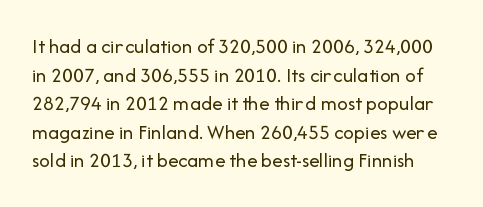
The image shows 21 px text type, upright; set normal line spacing (1.36x), normal letter spacing, not underlined.
